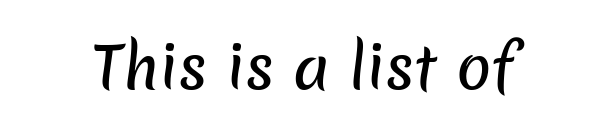
Q: Is the typeface a serif or a sans-serif typeface? A: Sans-serif.
Q: Is the text underlined? A: No.
Q: Is the spacing between letters normal or unusually wide? A: Normal.
Q: Width (condensed, normal, or wide)? A: Normal.
Q: Stroke contrast? A: Low.
Q: x-height? A: Medium.
Q: Monospaced? A: No.
